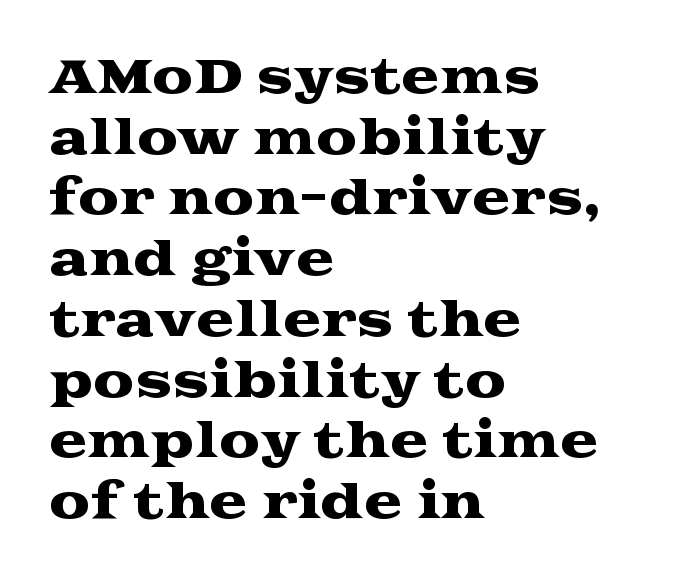
Q: Is the text italic (slanted)? A: No, it is upright.
Q: Is the typeface a serif or a sans-serif typeface? A: Serif.
Q: Is the text underlined? A: No.
Q: How is the paragraph aligned? A: Left-aligned.
Q: Is the spacing between letters normal or unusually wide? A: Normal.
Q: Is the spacing between lines tight, normal or loose? A: Normal.
Q: Width (condensed, normal, or wide)? A: Wide.
Q: Stroke contrast? A: Medium.
Q: x-height? A: Medium.
Q: Monospaced? A: No.
